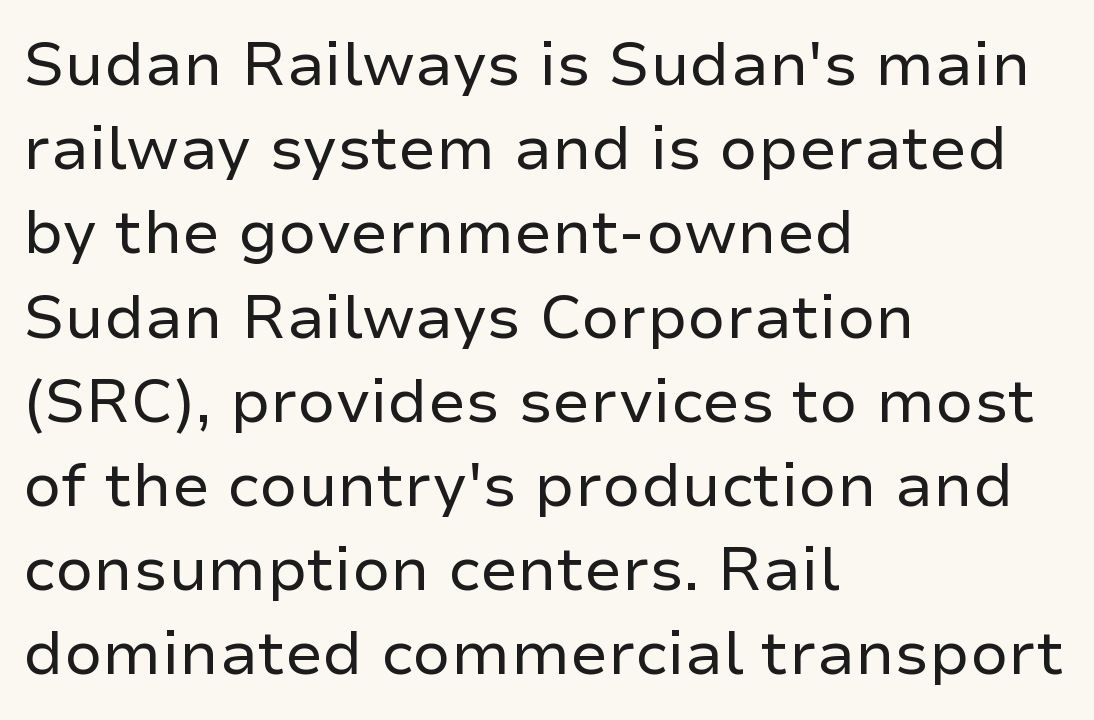
{"serif": "no", "italic": "no", "bold": "no", "weight": "regular", "width": "normal", "stroke_contrast": "low", "x_height": "medium", "monospaced": "no", "underline": "no", "align": "left", "line_spacing": "normal", "line_spacing_ratio": 1.38, "letter_spacing": "normal", "letter_spacing_em": 0.0, "glyph_px": 61}
